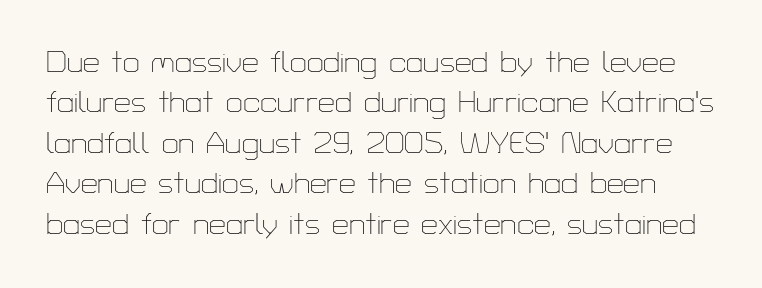
The strip under each line holds only bare page. Type style note: lacks serifs. A quiet, ordinary-to-light weight characterises the typeface. The rendering uses a moderate line-height, typical for paragraphs. Inter-character spacing is left at the font's built-in metrics.
